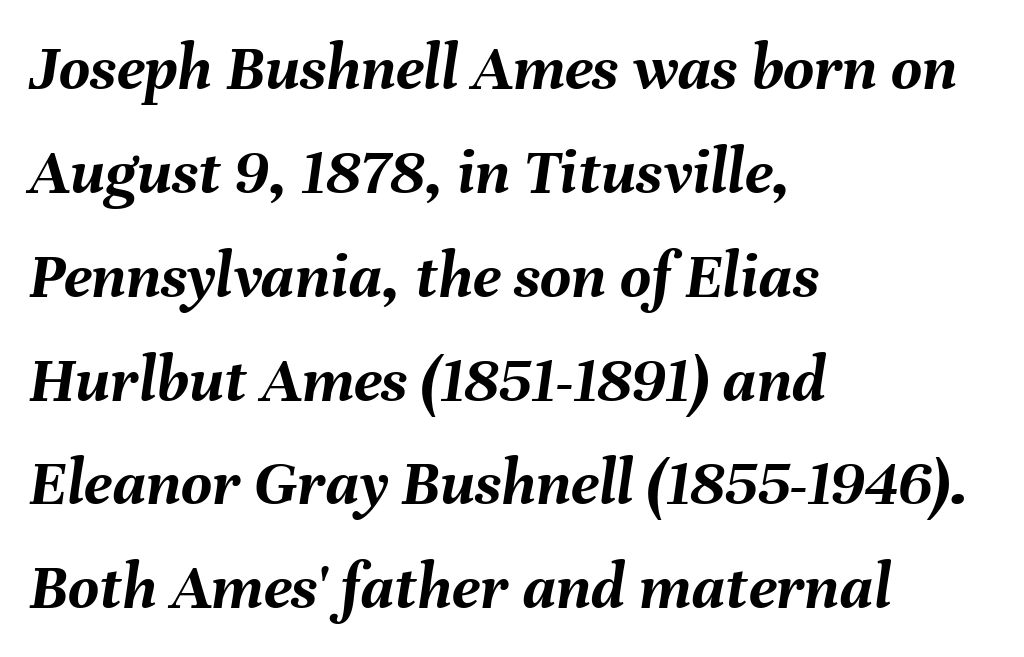
Q: Is the text bold? A: Yes.
Q: Is the text italic (slanted)? A: Yes, it leans right by about 8 degrees.
Q: Is the text underlined? A: No.
Q: How is the paragraph aligned? A: Left-aligned.
Q: Is the spacing between letters normal or unusually wide? A: Normal.
Q: Is the spacing between lines tight, normal or loose? A: Normal.
Q: Width (condensed, normal, or wide)? A: Normal.
Q: Stroke contrast? A: Medium.
Q: x-height? A: Medium.
Q: Monospaced? A: No.
